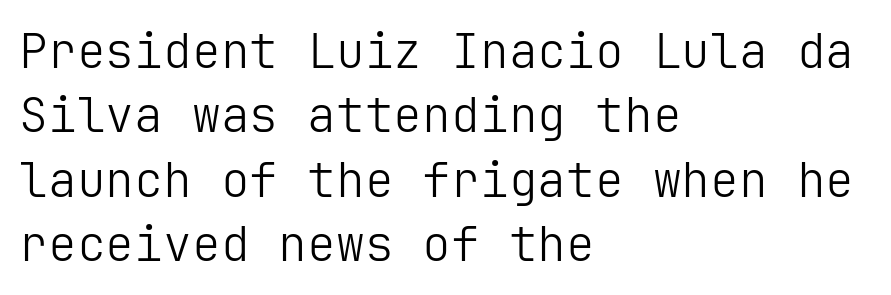
Q: Is the text bold? A: No.
Q: Is the text italic (slanted)? A: No, it is upright.
Q: Is the typeface a serif or a sans-serif typeface? A: Sans-serif.
Q: Is the text underlined? A: No.
Q: How is the paragraph aligned? A: Left-aligned.
Q: Is the spacing between letters normal or unusually wide? A: Normal.
Q: Is the spacing between lines tight, normal or loose? A: Normal.
Q: Width (condensed, normal, or wide)? A: Normal.
Q: Stroke contrast? A: Low.
Q: x-height? A: Medium.
